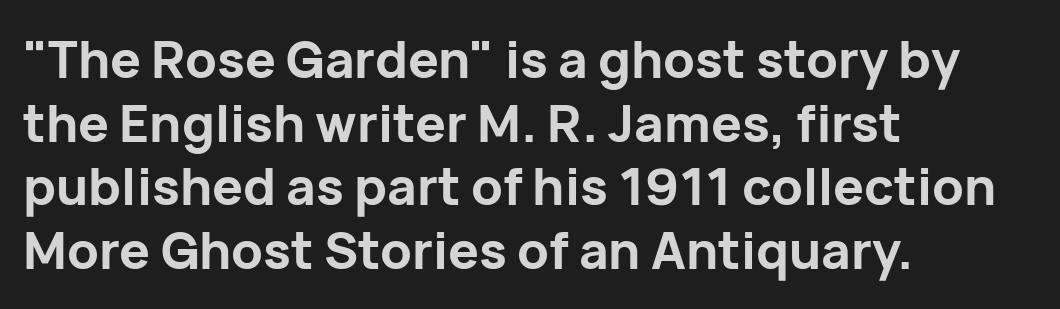
The letters sit at their default tracking, neither squeezed nor spread. Italic: no, the glyphs are upright roman. Here the designer chose a conventional face with non-uniform glyph widths. Each row of text sits above clean, open space. Does the copy run flush right? No — it runs flush left.
